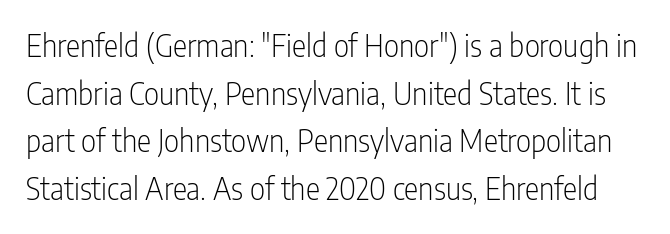
Q: Is the text bold? A: No.
Q: Is the text italic (slanted)? A: No, it is upright.
Q: Is the typeface a serif or a sans-serif typeface? A: Sans-serif.
Q: Is the text underlined? A: No.
Q: Is the spacing between letters normal or unusually wide? A: Normal.
Q: Is the spacing between lines tight, normal or loose? A: Normal.
Q: Width (condensed, normal, or wide)? A: Condensed.
Q: Stroke contrast? A: Low.
Q: x-height? A: Medium.
Q: Monospaced? A: No.
